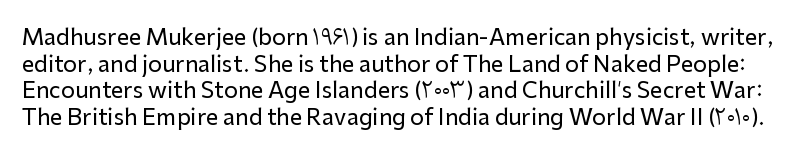
{"italic": "no", "underline": "no", "line_spacing_ratio": 1.21, "letter_spacing": "normal", "letter_spacing_em": 0.0, "glyph_px": 22}
